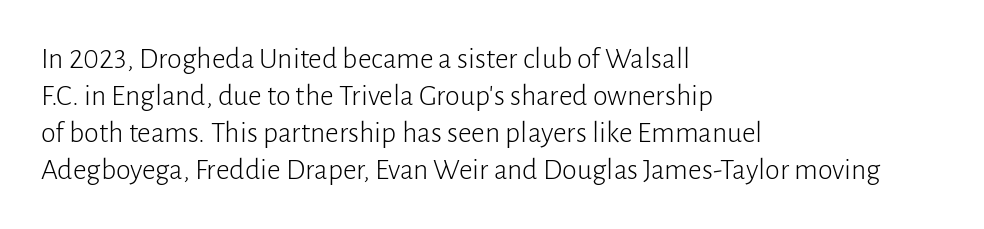
{"serif": "no", "italic": "no", "bold": "no", "weight": "light", "width": "normal", "stroke_contrast": "low", "x_height": "medium", "monospaced": "no", "underline": "no", "align": "left", "line_spacing_ratio": 1.23, "letter_spacing": "normal", "letter_spacing_em": 0.0, "glyph_px": 30}
